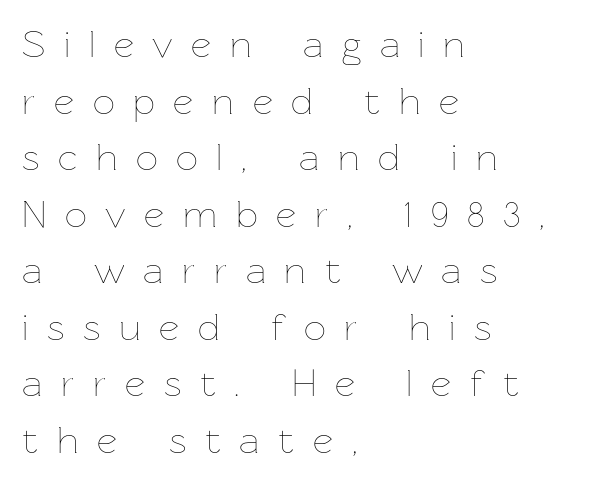
{"italic": "no", "bold": "no", "weight": "thin", "width": "normal", "stroke_contrast": "low", "x_height": "medium", "monospaced": "no", "underline": "no", "align": "left", "line_spacing": "normal", "line_spacing_ratio": 1.45, "letter_spacing": "wide", "letter_spacing_em": 0.48, "glyph_px": 39}
